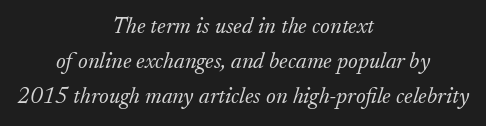
The image shows 23 px text type, italic (leaning right); set centered, normal line spacing (1.52x), normal letter spacing, not underlined.
